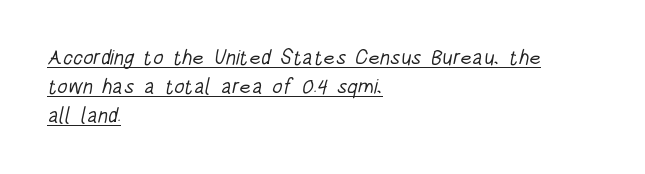
The passage is arranged the way most books set body copy — flush left. Line spacing here is normal. A baseline rule has been typeset under these characters. No extra tracking has been applied to these lines. Compared with a typical body face, this is equally light or lighter still.
